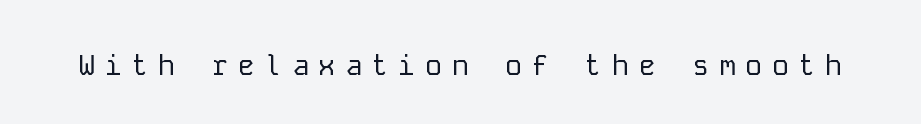
Q: Is the text bold? A: No.
Q: Is the text italic (slanted)? A: No, it is upright.
Q: Is the typeface a serif or a sans-serif typeface? A: Sans-serif.
Q: Is the text underlined? A: No.
Q: Is the spacing between letters normal or unusually wide? A: Unusually wide.
Q: Width (condensed, normal, or wide)? A: Normal.
Q: Stroke contrast? A: Low.
Q: x-height? A: Medium.
Q: Monospaced? A: Yes.
